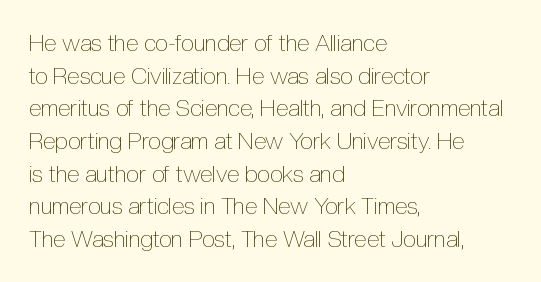
Characters follow at the spacing the type designer built in. The letterforms sit at book weight or below. Rendered with straight, roman letterforms. The rows are spaced the way most documents space them. The strip under each line holds only bare page.
